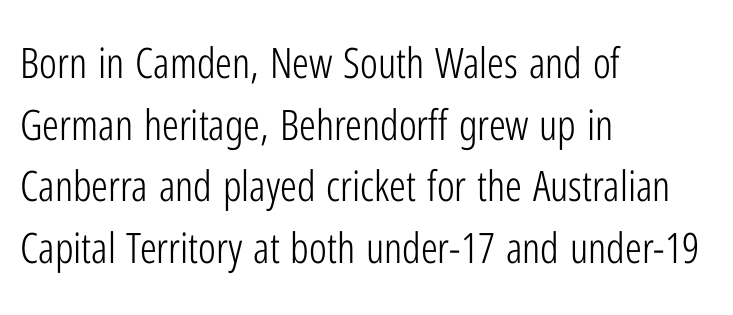
Quick note: underline off. The face used here is proportionally spaced, like ordinary book or web type. The horizontal fit of the characters is conventional and even. Whoever set this chose a conventional vertical rhythm. Stems and bowls with no extra thickness — not bold.
